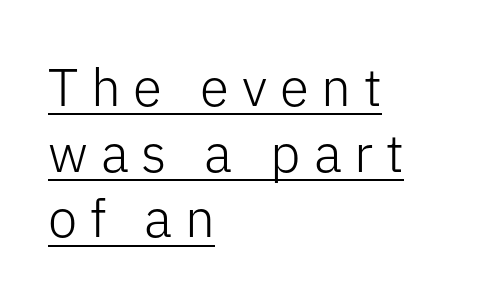
The image shows 53 px light sans-serif type, upright; set left-aligned, line spacing 1.24x, unusually wide letter spacing (+0.24 em), underlined; low stroke contrast and a medium x-height.
